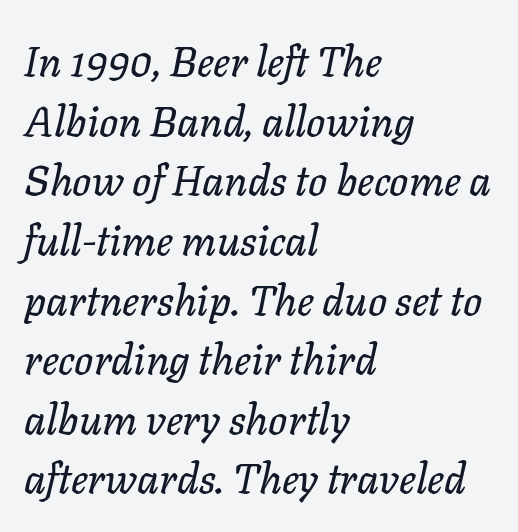
Q: Is the text italic (slanted)? A: Yes, it leans right by about 11 degrees.
Q: Is the text underlined? A: No.
Q: How is the paragraph aligned? A: Left-aligned.
Q: Is the spacing between letters normal or unusually wide? A: Normal.
Q: Is the spacing between lines tight, normal or loose? A: Normal.
Q: Width (condensed, normal, or wide)? A: Normal.
Q: Stroke contrast? A: Low.
Q: x-height? A: Medium.
Q: Monospaced? A: No.
